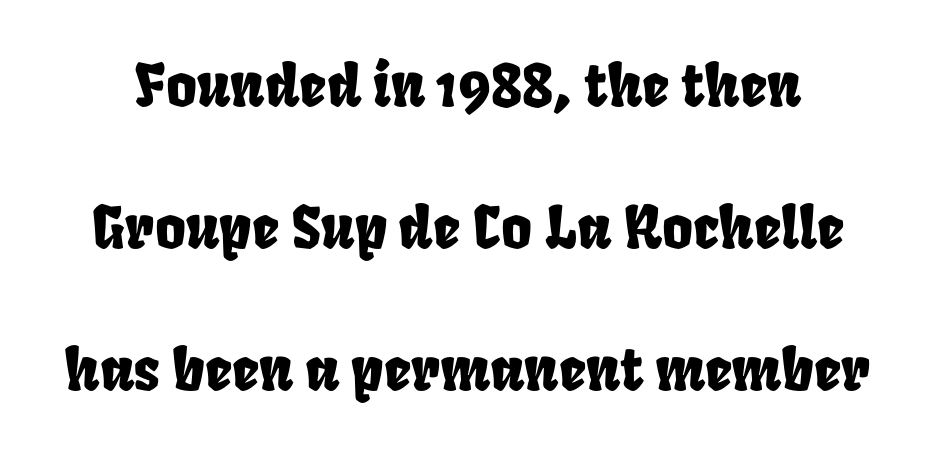
Characters follow at the spacing the type designer built in. Any mark beneath the type? The region is blank. Each letter keeps its own natural width here, so spacing adapts to shape. Students, observe: this is what heavily led, spacious text looks like.
